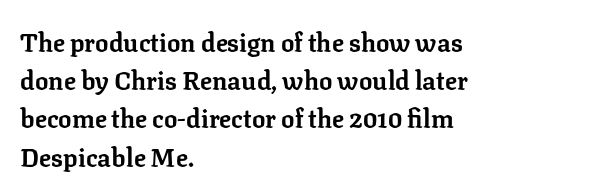
{"italic": "no", "bold": "yes", "underline": "no", "align": "left", "line_spacing": "normal", "line_spacing_ratio": 1.53, "letter_spacing": "normal", "letter_spacing_em": 0.0, "glyph_px": 25}
